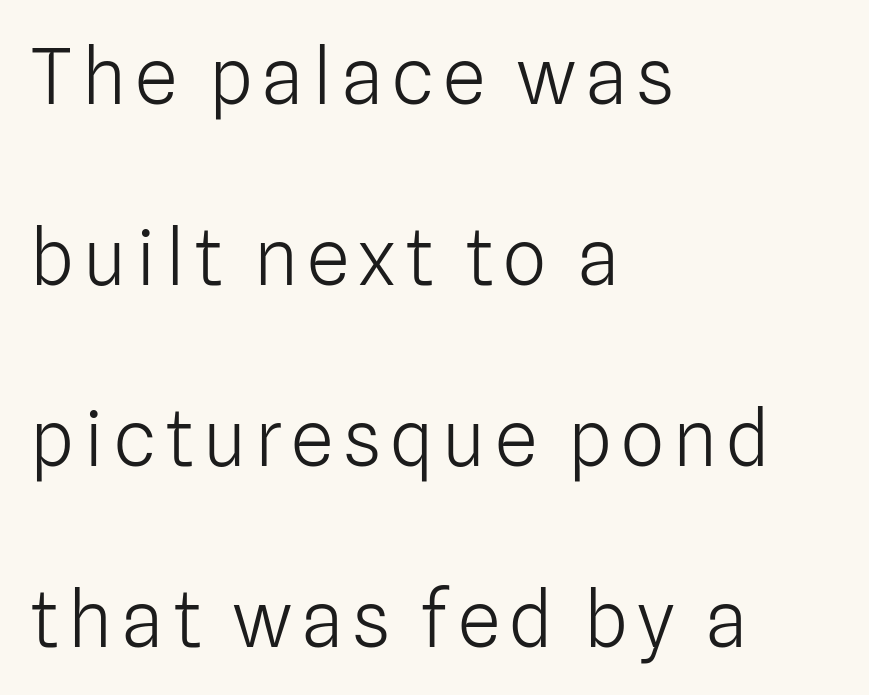
Stems here are at most as thick as an everyday book face. Descenders hang freely into open space. The axis of the letterforms is exactly vertical. What's the leading like? Stretched, with rows far apart. Every row of glyphs begins at an identical x-position on the left.
